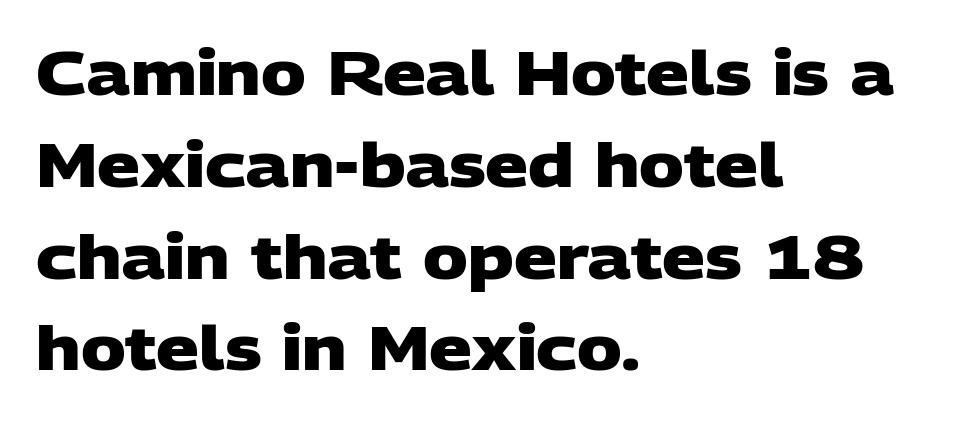
The passage shown is emphatically bold. A typesetter would label this face a sans. How are the letters spaced? Ordinarily, with no added tracking. The space beneath each line is pristine and unruled. Quick note: interline space is typical. Do the characters align in a grid? No, the font is proportional.
